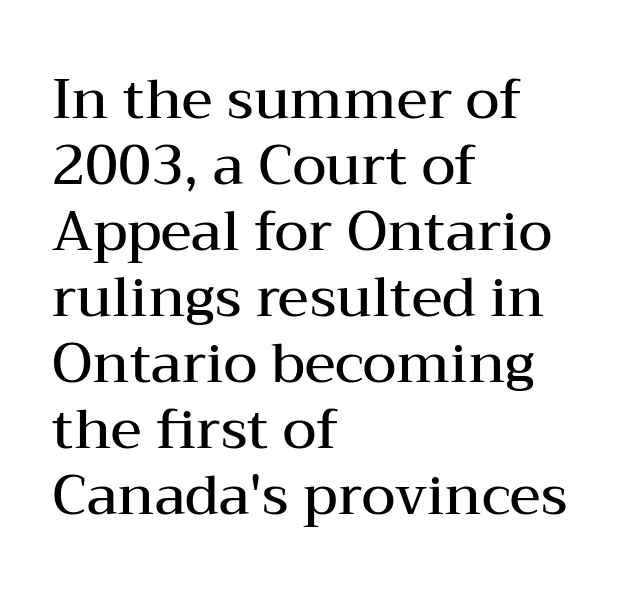
These lines are rendered in a variable-pitch font. This rendering features lettering with no underline. Serifs: yes, visible at the terminals of the letterforms. All the whitespace from short lines collects on the right.
